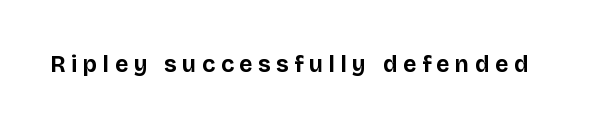
These words are printed bold, with thick strokes throughout. The rendering inserts visible extra space after every character. Nobody drew a line under any word here. The letters stand upright; this is a roman face.
